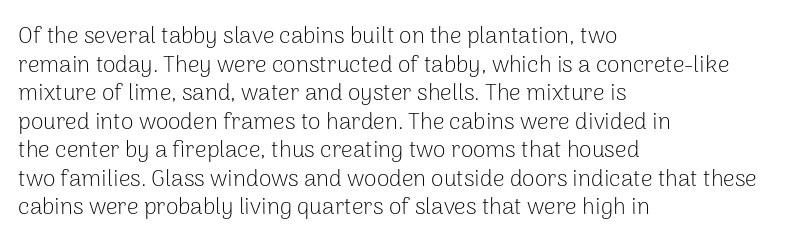
Beneath every word, the page is bare. On a weight scale, this lands at 450 or below. Look at the tracking — it's just the regular setting, nothing added. The typesetter chose a ragged-right arrangement here. Upright lettering throughout.
